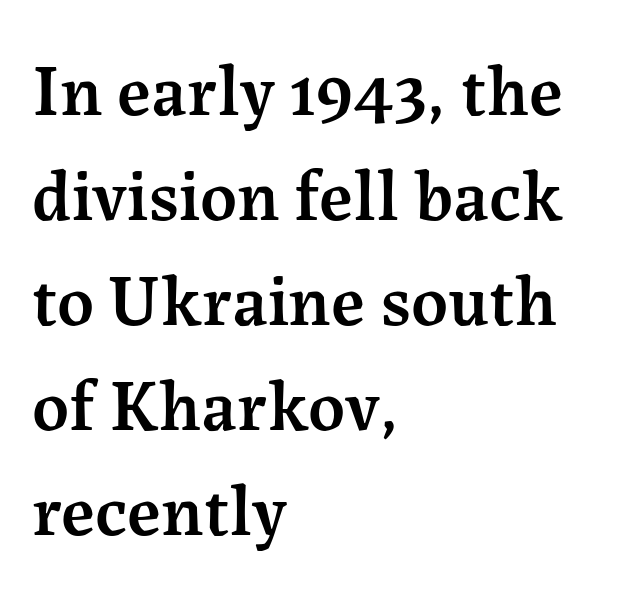
The image shows 72 px semibold serif type, upright; set left-aligned, normal line spacing (1.46x), normal letter spacing, not underlined; medium stroke contrast and a medium x-height.
